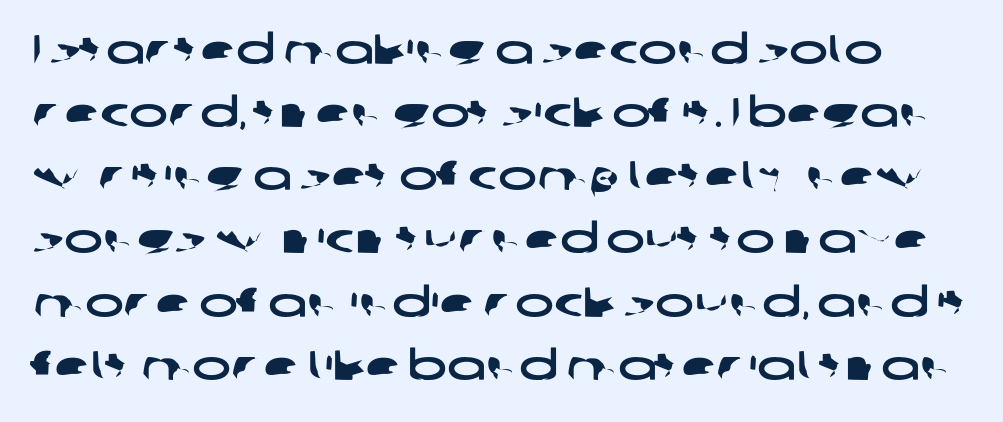
The image shows 41 px wide sans-serif type; set normal line spacing (1.54x), normal letter spacing, not underlined; low stroke contrast and a medium x-height.
